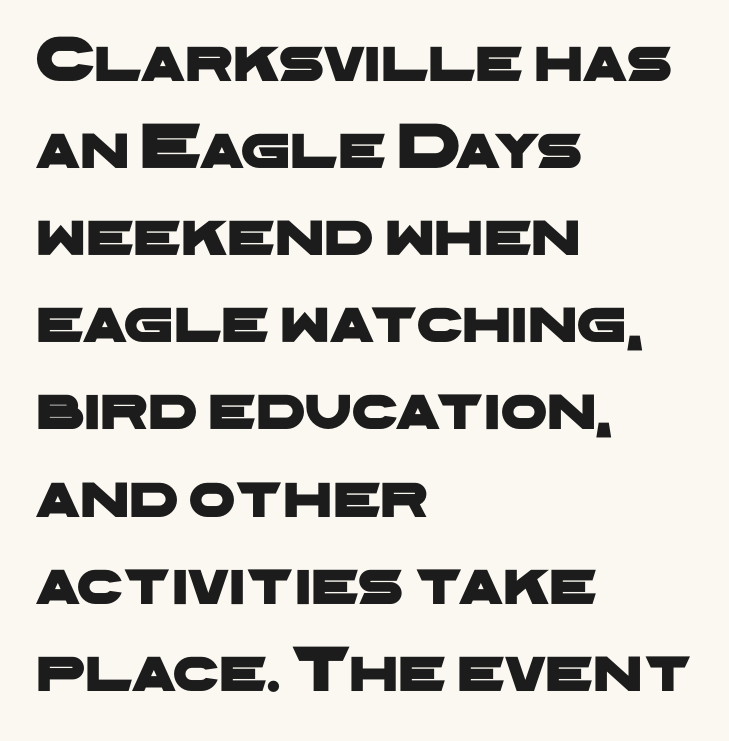
Regarding serifs, this sample does without them. No word sits above an underline. A typesetter would call this proportional, since set widths differ per character. These lines stack with their left ends in a neat column.
